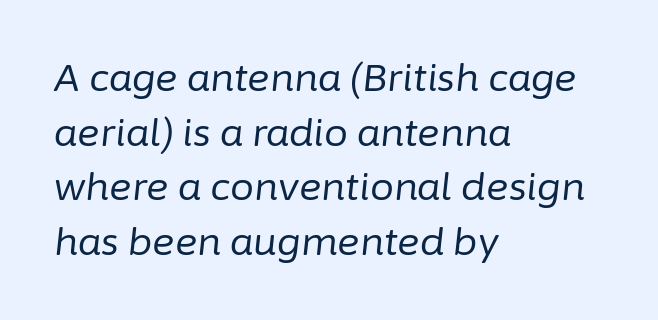
Q: Is the text bold? A: No.
Q: Is the text italic (slanted)? A: Yes, it leans right by about 6 degrees.
Q: Is the text underlined? A: No.
Q: How is the paragraph aligned? A: Left-aligned.
Q: Is the spacing between letters normal or unusually wide? A: Normal.
Q: Is the spacing between lines tight, normal or loose? A: Normal.
Q: Width (condensed, normal, or wide)? A: Normal.
Q: Stroke contrast? A: Low.
Q: x-height? A: Medium.
Q: Monospaced? A: No.
